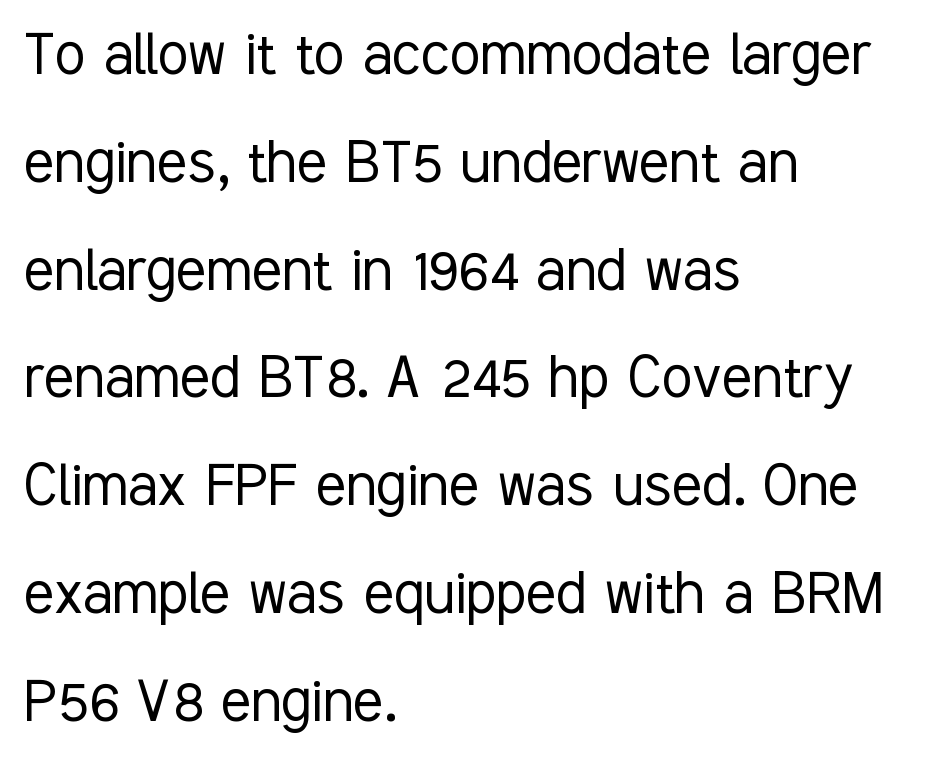
{"serif": "no", "italic": "no", "bold": "no", "weight": "light", "width": "condensed", "stroke_contrast": "low", "x_height": "medium", "monospaced": "no", "underline": "no", "align": "left", "line_spacing": "normal", "line_spacing_ratio": 1.54, "letter_spacing": "normal", "letter_spacing_em": 0.0, "glyph_px": 70}
